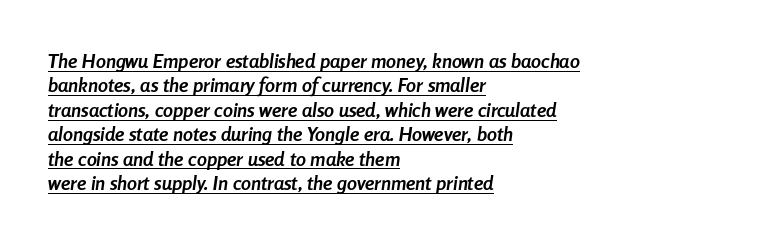
The image shows 20 px bold type, italic (leaning right); set left-aligned, line spacing 1.22x, normal letter spacing, underlined.
